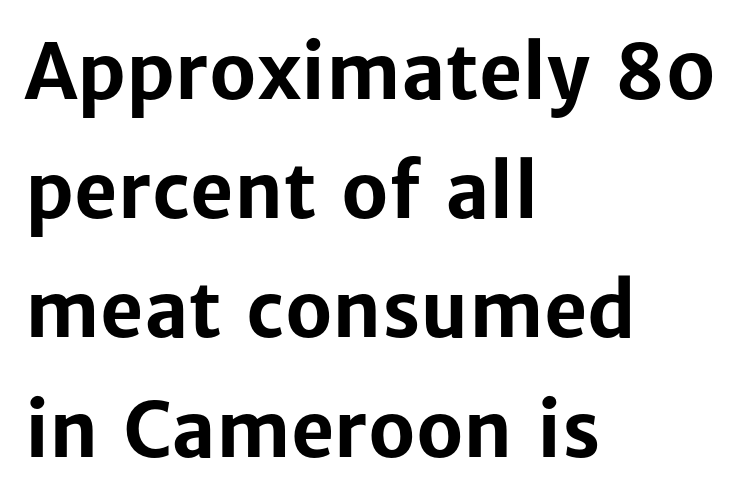
{"serif": "no", "italic": "no", "bold": "yes", "weight": "bold", "width": "normal", "stroke_contrast": "low", "x_height": "medium", "monospaced": "no", "underline": "no", "align": "left", "line_spacing": "normal", "line_spacing_ratio": 1.59, "letter_spacing": "normal", "letter_spacing_em": 0.0, "glyph_px": 75}
